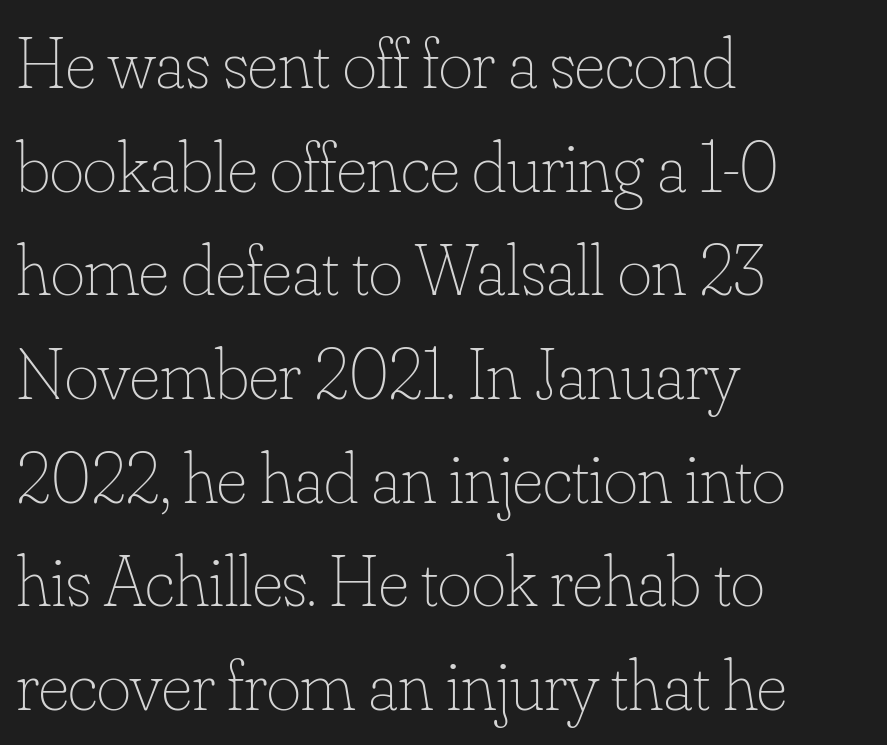
The image shows 73 px thin type, upright; set left-aligned, normal line spacing (1.42x), normal letter spacing, not underlined; low stroke contrast and a small x-height.
